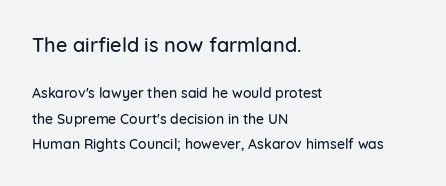
The image shows 20 px text type, upright; set left-aligned, line spacing 1.82x, normal letter spacing, not underlined; the first (top) block is 1.43x larger.
